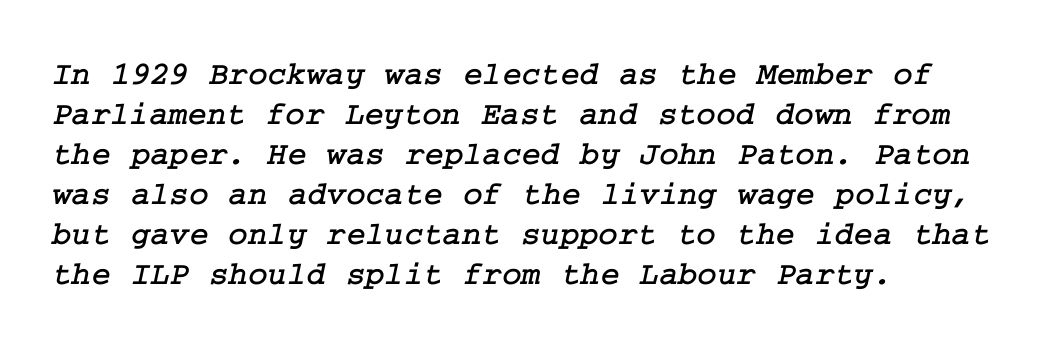
The gap between lines stays unmarked. Examine the stroke ends and you'll spot serifs. The setting favours the left margin, as ordinary paragraphs usually do. Honestly, the letter spacing is just normal — you wouldn't notice it.
